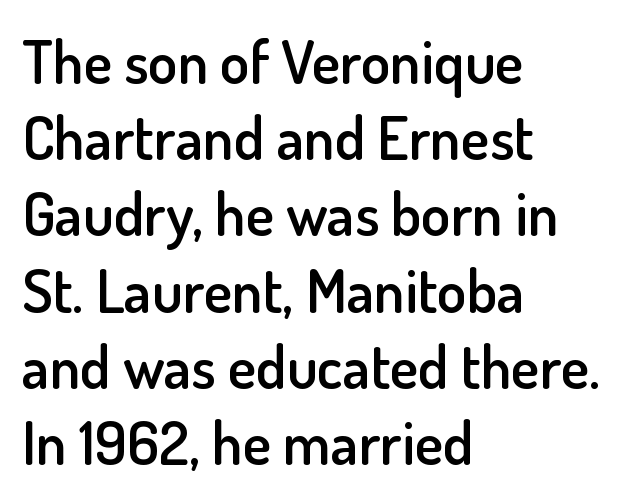
The image shows 60 px semibold sans-serif type, upright; set left-aligned, normal line spacing (1.27x), normal letter spacing, not underlined; low stroke contrast and a small x-height.
